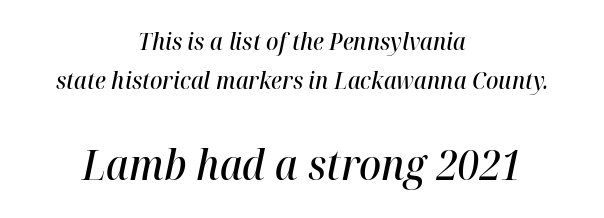
Q: Is the text bold? A: Semi-bold.
Q: Is the text italic (slanted)? A: Yes, it leans right by about 12 degrees.
Q: Is the text underlined? A: No.
Q: How is the paragraph aligned? A: Centered.
Q: Is the spacing between letters normal or unusually wide? A: Normal.
Q: Is the spacing between lines tight, normal or loose? A: Normal.
Q: Which block of text is set in a larger size, the first (top) or the second (bottom)? A: The second (bottom) one.
Q: Width (condensed, normal, or wide)? A: Normal.
Q: Stroke contrast? A: High.
Q: x-height? A: Medium.
Q: Monospaced? A: No.
